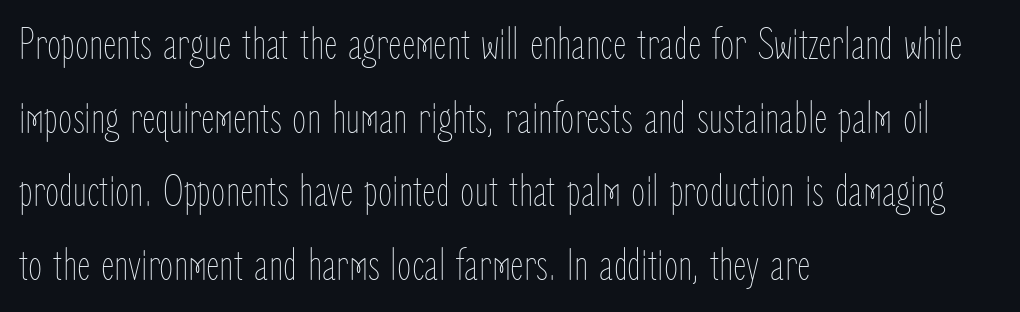
The image shows 46 px thin, condensed type, upright; set left-aligned, normal line spacing (1.6x), normal letter spacing, not underlined; low stroke contrast and a medium x-height.
